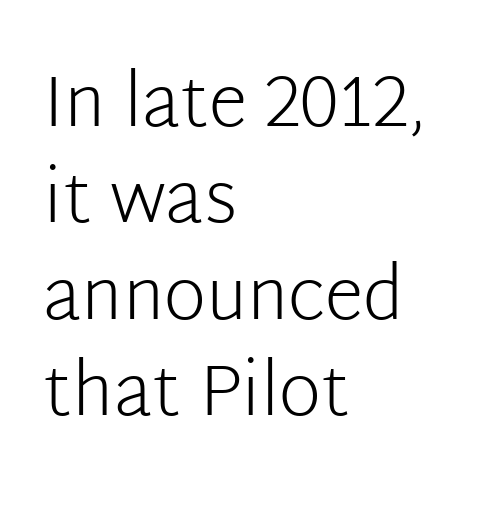
Q: Is the text bold? A: No.
Q: Is the text italic (slanted)? A: No, it is upright.
Q: Is the typeface a serif or a sans-serif typeface? A: Sans-serif.
Q: Is the text underlined? A: No.
Q: How is the paragraph aligned? A: Left-aligned.
Q: Is the spacing between letters normal or unusually wide? A: Normal.
Q: Is the spacing between lines tight, normal or loose? A: Normal.
Q: Width (condensed, normal, or wide)? A: Normal.
Q: Stroke contrast? A: Low.
Q: x-height? A: Medium.
Q: Monospaced? A: No.
